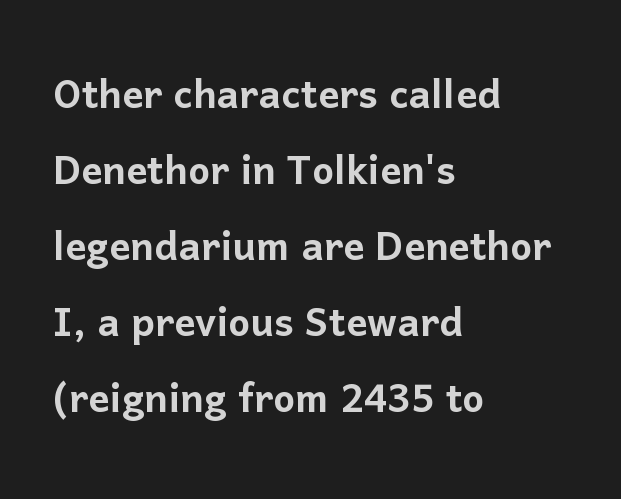
The passage shown is typed in a proportional face where columns would drift. There is no visible air inserted between adjacent glyphs. The foot of each line stays bare and open. Does the lettering tilt? It doesn't — this is upright. Check where the strokes stop: nothing finishes them off — pure sans. Casual observation: everything's shoved over to the left.
